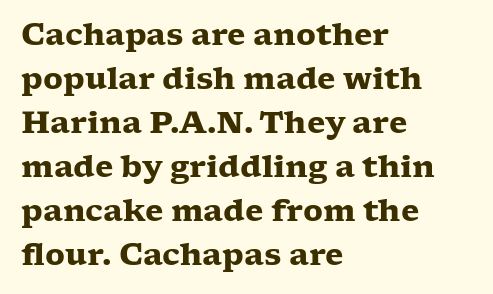
The image shows 30 px heavy, wide serif type, upright; set left-aligned, normal line spacing (1.47x), normal letter spacing, not underlined; low stroke contrast and a medium x-height.
